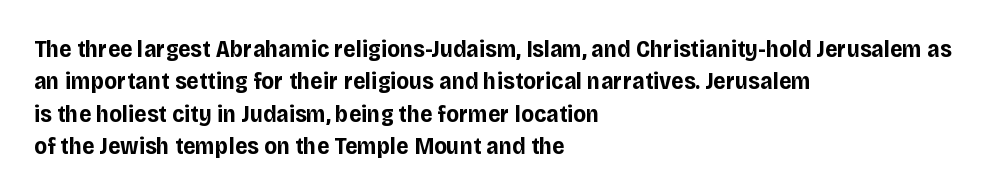
Whoever set this chose a conventional vertical rhythm. Emphasis by weight is at full strength: bold. The setting favours the left margin, as ordinary paragraphs usually do. Glance below the letters and you will spot only blank space. Rendered with straight, roman letterforms.
